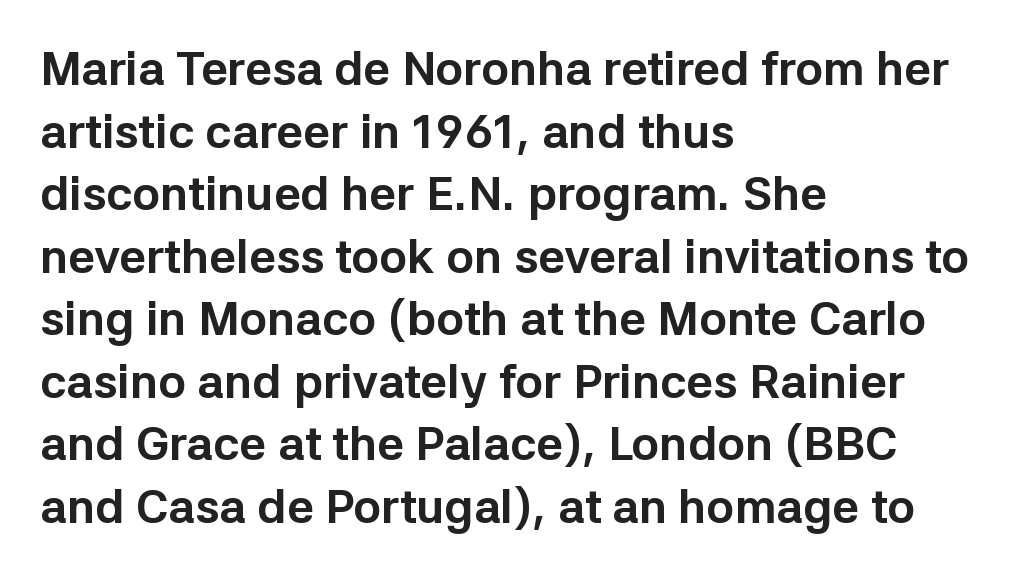
The image shows 47 px bold sans-serif type, upright; set left-aligned, normal line spacing (1.33x), normal letter spacing, not underlined; low stroke contrast and a medium x-height.
